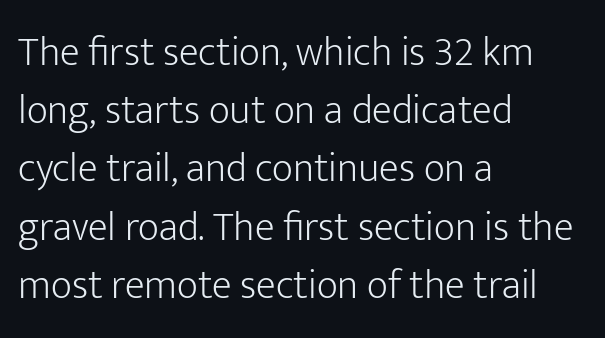
{"serif": "no", "italic": "no", "bold": "no", "weight": "light", "width": "normal", "stroke_contrast": "low", "x_height": "medium", "monospaced": "no", "underline": "no", "align": "left", "line_spacing": "normal", "line_spacing_ratio": 1.42, "letter_spacing": "normal", "letter_spacing_em": 0.0, "glyph_px": 41}
